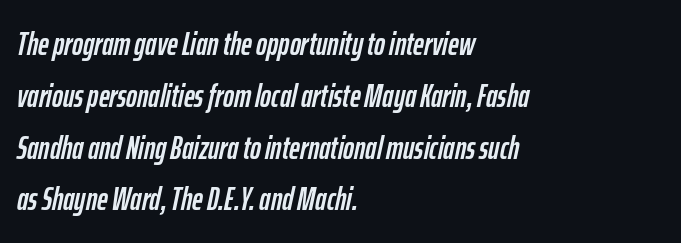
Q: Is the text italic (slanted)? A: Yes, it leans right by about 12 degrees.
Q: Is the text underlined? A: No.
Q: How is the paragraph aligned? A: Left-aligned.
Q: Is the spacing between letters normal or unusually wide? A: Normal.
Q: Is the spacing between lines tight, normal or loose? A: Normal.
Q: Width (condensed, normal, or wide)? A: Condensed.
Q: Stroke contrast? A: Low.
Q: x-height? A: Medium.
Q: Monospaced? A: No.
